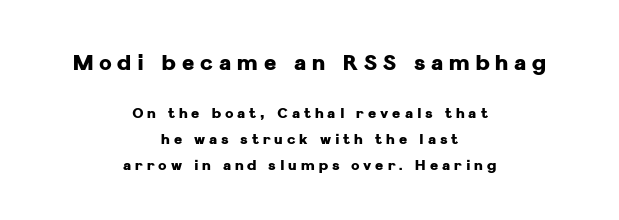
{"italic": "no", "bold": "yes", "underline": "no", "align": "center", "line_spacing_ratio": 1.86, "letter_spacing": "wide", "letter_spacing_em": 0.28, "larger_block": "first", "size_ratio": 1.5, "glyph_px": 21}
